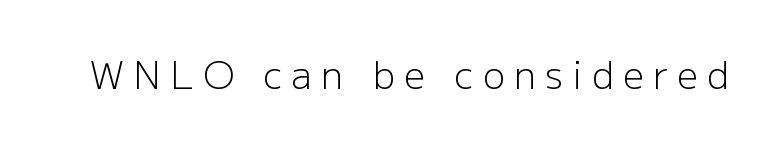
The image shows 37 px light sans-serif type, upright; set unusually wide letter spacing (+0.25 em), not underlined; low stroke contrast and a medium x-height.
